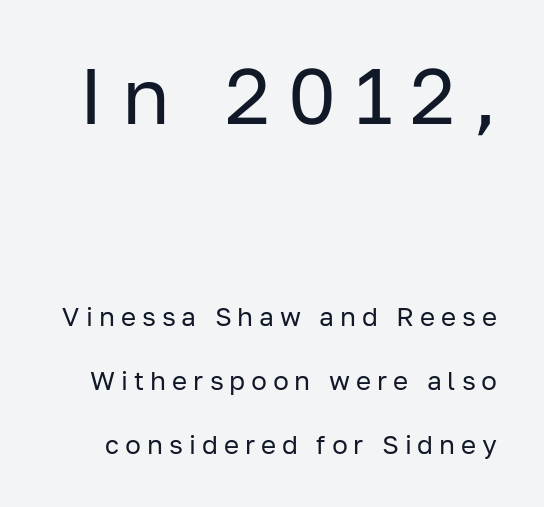
The image shows 78 px regular-weight sans-serif type, upright; set loose line spacing (2.45x), unusually wide letter spacing (+0.23 em), not underlined; the first (top) block is 3.0x larger; low stroke contrast and a medium x-height.
